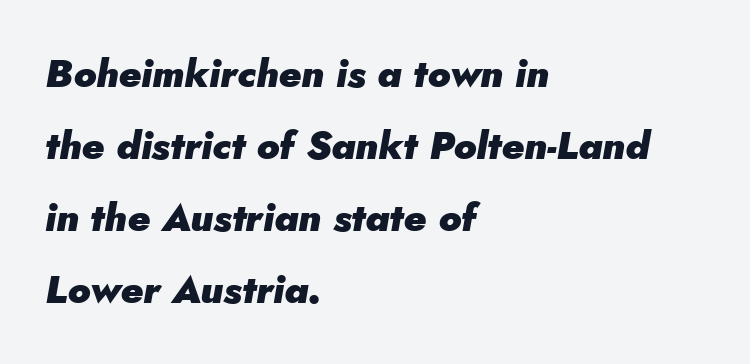
Q: Is the text bold? A: Yes.
Q: Is the text italic (slanted)? A: Yes, it leans right by about 5 degrees.
Q: Is the text underlined? A: No.
Q: How is the paragraph aligned? A: Left-aligned.
Q: Is the spacing between letters normal or unusually wide? A: Normal.
Q: Width (condensed, normal, or wide)? A: Normal.
Q: Stroke contrast? A: Low.
Q: x-height? A: Small.
Q: Monospaced? A: No.
